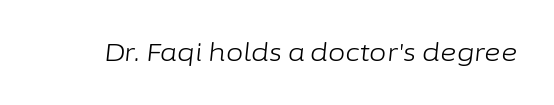
The image shows 25 px text type, italic (leaning right); set normal letter spacing, not underlined.
